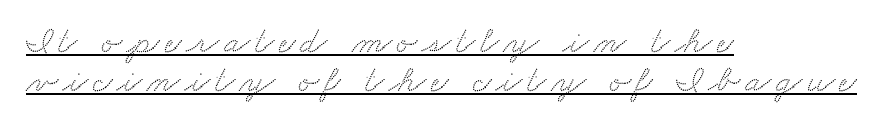
{"serif": "yes", "width": "wide", "stroke_contrast": "medium", "x_height": "small", "monospaced": "no", "underline": "yes", "align": "left", "line_spacing": "tight", "line_spacing_ratio": 1.02, "glyph_px": 38}
